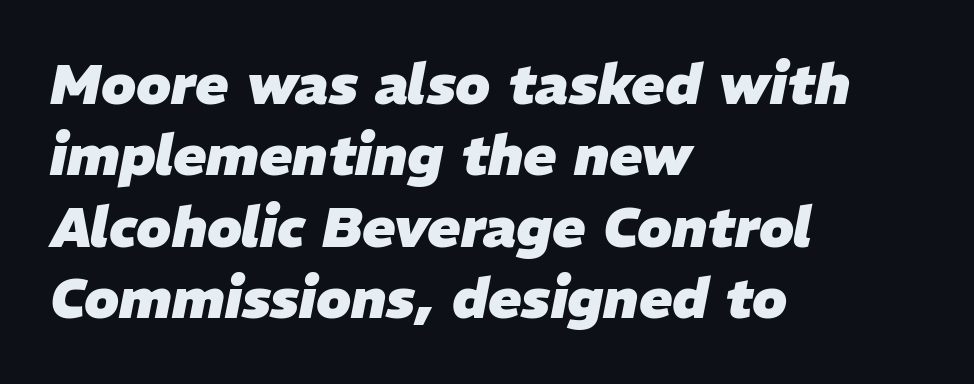
Notice how descenders clear the ascenders below comfortably — that's standard leading. The passage shown is typed in a proportional face where columns would drift. No extra tracking has been applied to these lines. Casual observation: everything's shoved over to the left.
